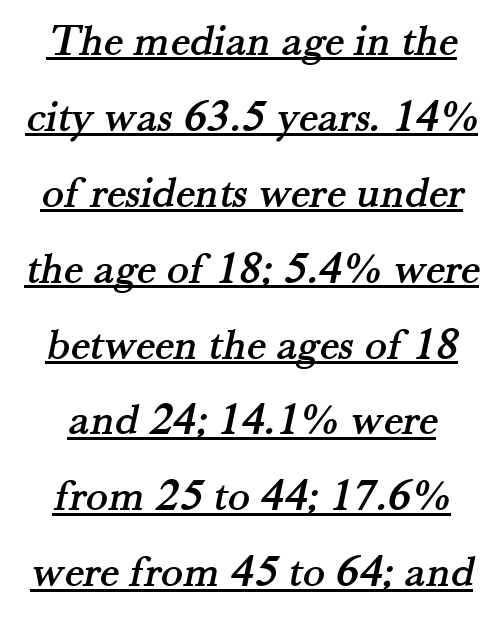
Q: Is the typeface a serif or a sans-serif typeface? A: Serif.
Q: Is the text underlined? A: Yes.
Q: Is the spacing between letters normal or unusually wide? A: Normal.
Q: Is the spacing between lines tight, normal or loose? A: Normal.
Q: Width (condensed, normal, or wide)? A: Normal.
Q: Stroke contrast? A: Medium.
Q: x-height? A: Small.
Q: Monospaced? A: No.
